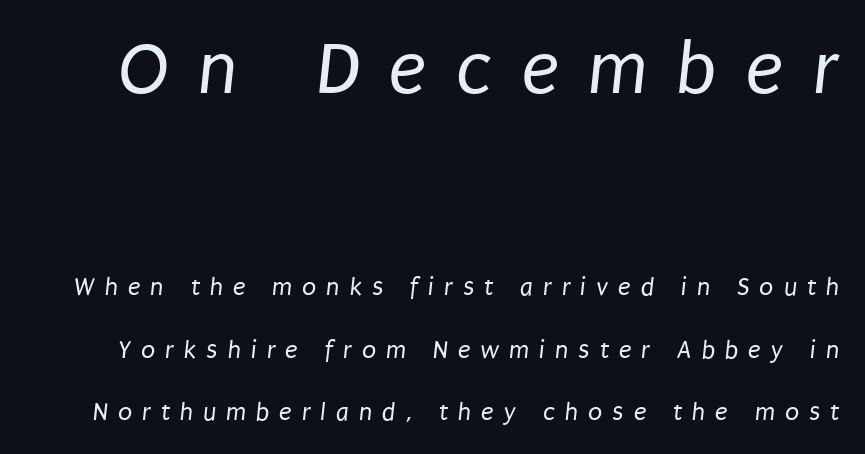
Typographically, this falls in the sans-serif category. The gap between lines stays unmarked. The face used here is proportionally spaced, like ordinary book or web type. Note: larger setting up top, smaller setting below. The face used here is rendered with a markedly widened letterfit. Baseline-to-baseline distance is far greater than the letter height.
